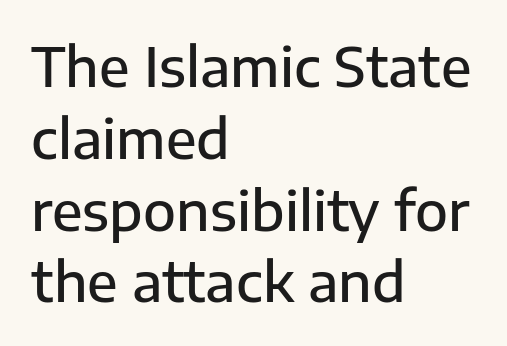
{"serif": "no", "italic": "no", "bold": "semi", "weight": "semibold", "width": "normal", "stroke_contrast": "low", "x_height": "medium", "monospaced": "no", "underline": "no", "align": "left", "line_spacing": "normal", "line_spacing_ratio": 1.33, "letter_spacing": "normal", "letter_spacing_em": 0.0, "glyph_px": 54}
